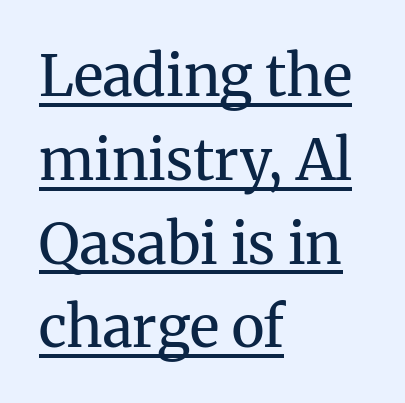
You can tell from the footed stems that serif type was used. Underlined type. The compositor pushed each line to the left boundary. No extra tracking has been applied to these lines. Stems and bowls with no extra thickness — not bold.
